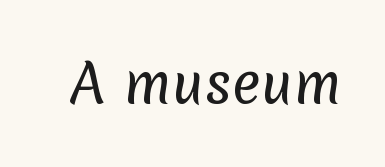
The image shows 54 px regular-weight sans-serif type; set normal letter spacing, not underlined; low stroke contrast and a medium x-height.
